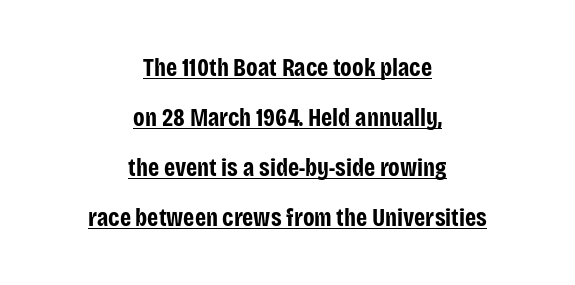
Quick note: not italic, upright. The passage shown is emphatically bold. The typesetter has applied underlining to the passage shown. The line-height multiplier appears high, well above default. This rendering uses center alignment, leaving both contours irregular but symmetric. Words appear dense and cohesive because spacing is normal.
